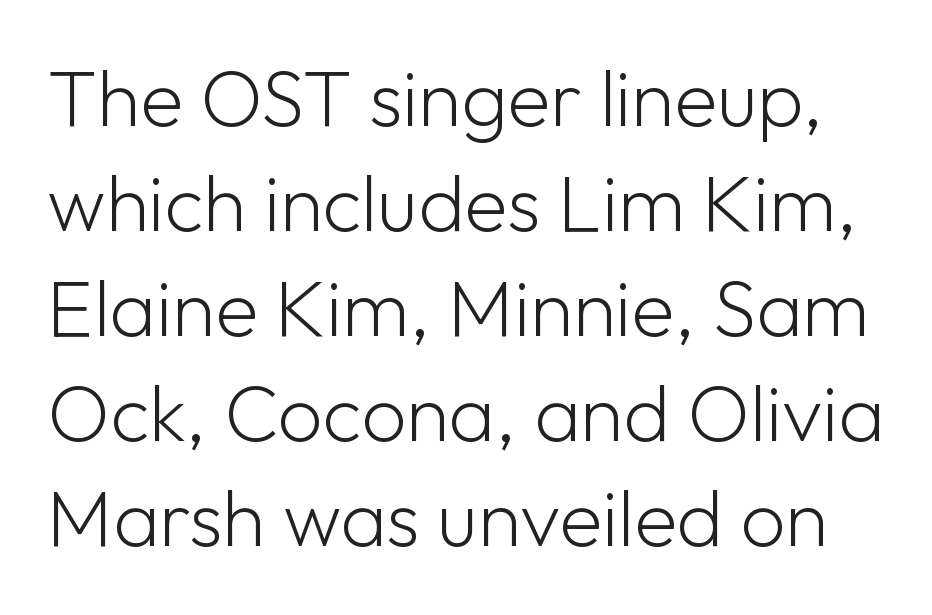
{"serif": "no", "italic": "no", "bold": "no", "weight": "light", "width": "normal", "stroke_contrast": "low", "x_height": "medium", "monospaced": "no", "underline": "no", "line_spacing": "normal", "line_spacing_ratio": 1.33, "letter_spacing": "normal", "letter_spacing_em": 0.0, "glyph_px": 79}
